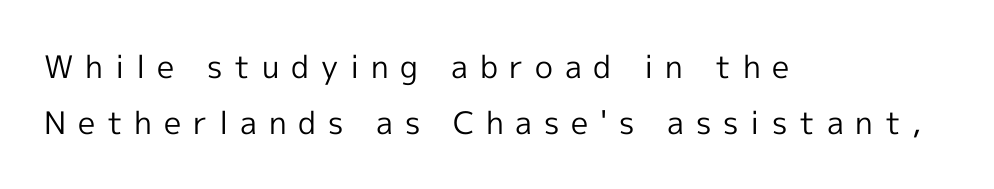
The image shows 31 px regular-weight sans-serif type, upright; set left-aligned, line spacing 1.81x, unusually wide letter spacing (+0.38 em), not underlined; a medium x-height.
